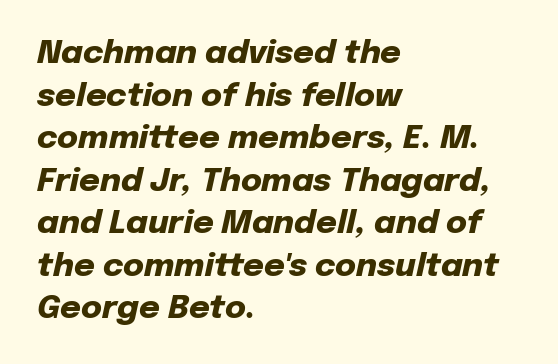
The image shows 32 px heavy type, italic (leaning right); set left-aligned, normal line spacing (1.33x), normal letter spacing, not underlined; low stroke contrast and a medium x-height.
